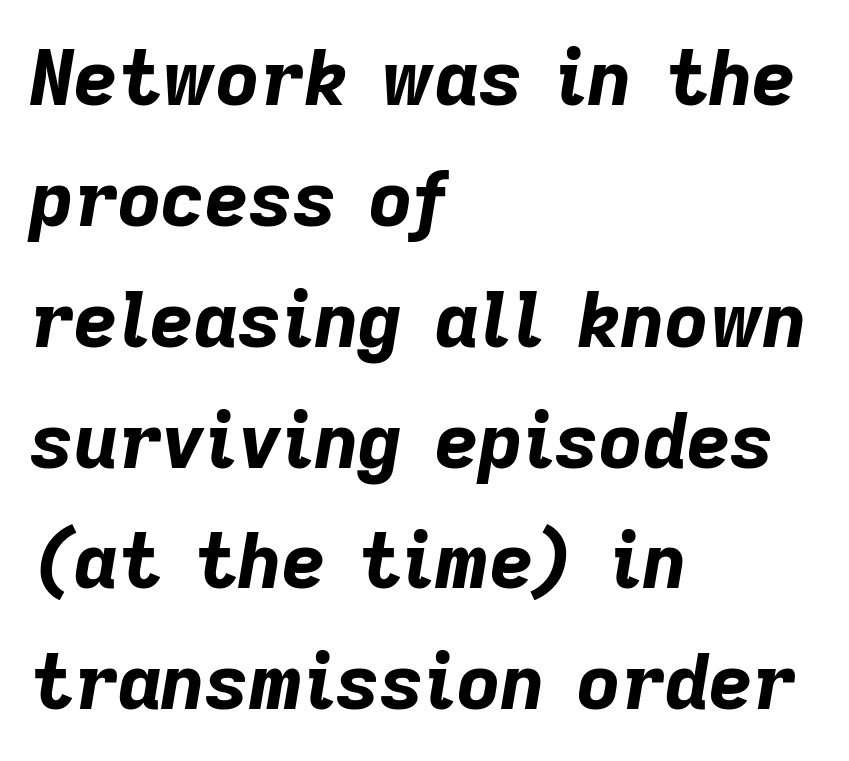
Q: Is the text bold? A: Yes.
Q: Is the text italic (slanted)? A: Yes, it leans right by about 9 degrees.
Q: Is the text underlined? A: No.
Q: How is the paragraph aligned? A: Left-aligned.
Q: Is the spacing between letters normal or unusually wide? A: Normal.
Q: Is the spacing between lines tight, normal or loose? A: Normal.
Q: Width (condensed, normal, or wide)? A: Normal.
Q: Stroke contrast? A: Low.
Q: x-height? A: Medium.
Q: Monospaced? A: No.
